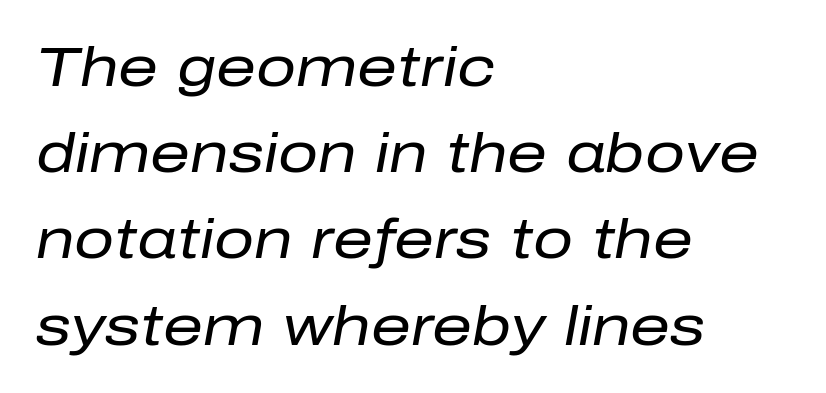
The image shows 56 px regular-weight type, italic (leaning right); set left-aligned, normal line spacing (1.54x), normal letter spacing, not underlined; low stroke contrast and a medium x-height.
